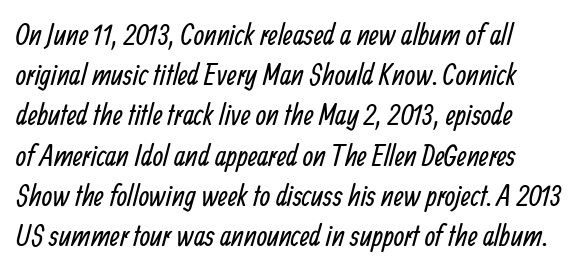
Q: Is the text bold? A: No.
Q: Is the typeface a serif or a sans-serif typeface? A: Sans-serif.
Q: Is the text underlined? A: No.
Q: Is the spacing between letters normal or unusually wide? A: Normal.
Q: Is the spacing between lines tight, normal or loose? A: Normal.
Q: Width (condensed, normal, or wide)? A: Condensed.
Q: Stroke contrast? A: Low.
Q: x-height? A: Medium.
Q: Monospaced? A: No.
